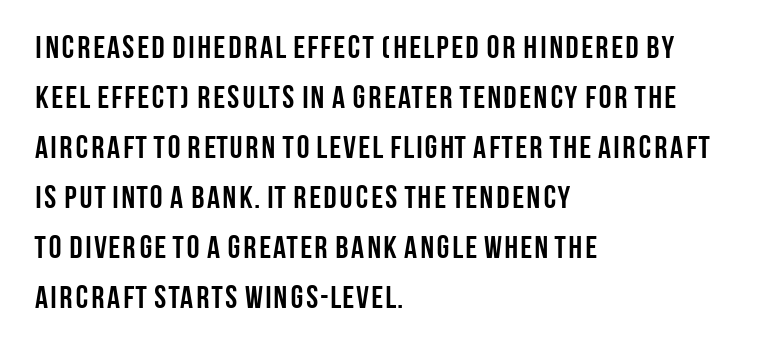
The image shows 32 px semibold, condensed sans-serif type, upright; set left-aligned, normal line spacing (1.56x), normal letter spacing, not underlined; low stroke contrast and a large x-height.
